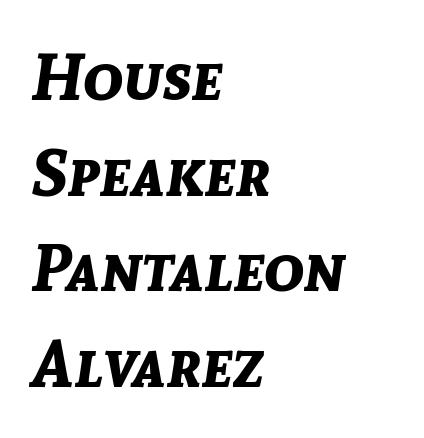
Nobody drew a line under any word here. Baseline-to-baseline distance is the conventional proportion of letter height. If you drew a ruler down the left edge, every line would touch it. Do the characters align in a grid? No, the font is proportional.
